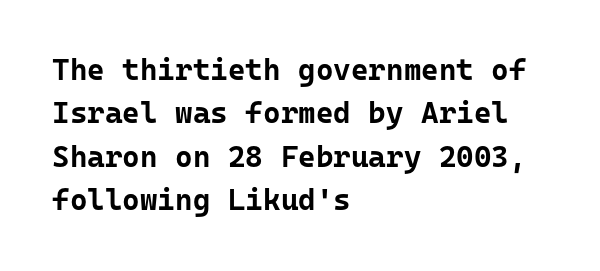
Q: Is the text bold? A: Yes.
Q: Is the text italic (slanted)? A: No, it is upright.
Q: Is the typeface a serif or a sans-serif typeface? A: Sans-serif.
Q: Is the text underlined? A: No.
Q: How is the paragraph aligned? A: Left-aligned.
Q: Is the spacing between letters normal or unusually wide? A: Normal.
Q: Is the spacing between lines tight, normal or loose? A: Normal.
Q: Width (condensed, normal, or wide)? A: Normal.
Q: Stroke contrast? A: Low.
Q: x-height? A: Medium.
Q: Monospaced? A: Yes.
